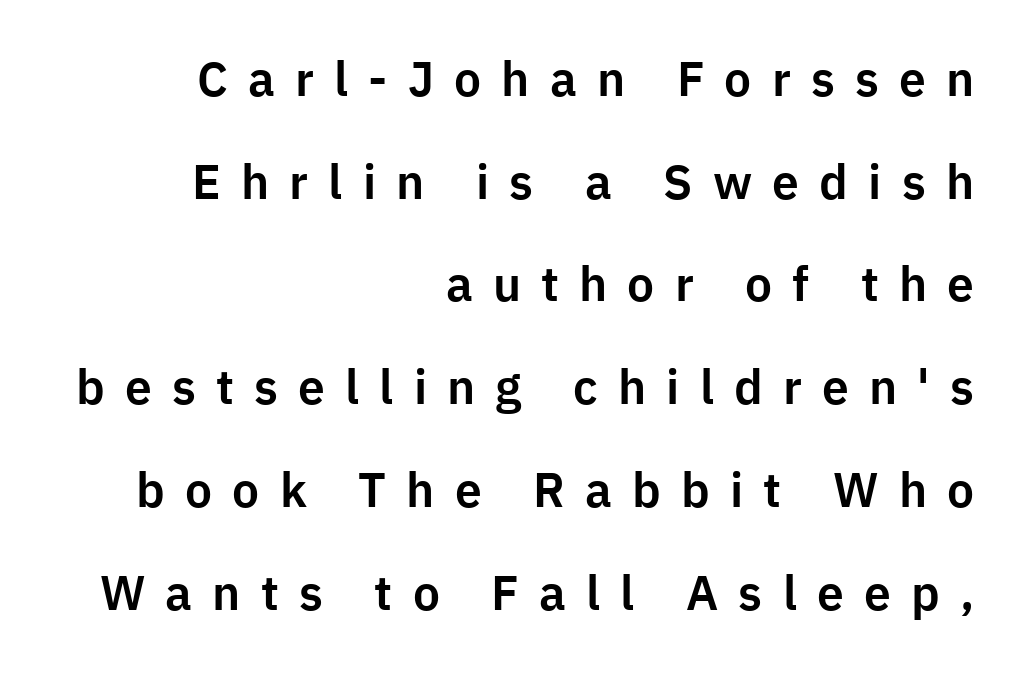
The baseline area is clear. The lines are quadded right. These lines are composed in type without serifs. The space between consecutive lines is lavish. Characters remain perfectly vertical along every line. The letters advance in unequal steps, a hallmark of proportional type.
